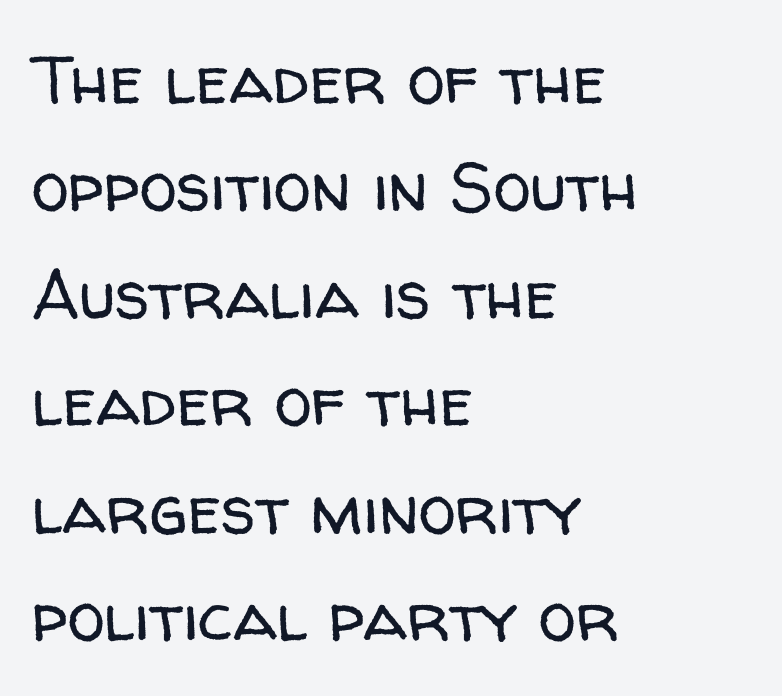
Q: Is the text bold? A: No.
Q: Is the text italic (slanted)? A: No, it is upright.
Q: Is the typeface a serif or a sans-serif typeface? A: Sans-serif.
Q: Is the text underlined? A: No.
Q: How is the paragraph aligned? A: Left-aligned.
Q: Is the spacing between letters normal or unusually wide? A: Normal.
Q: Is the spacing between lines tight, normal or loose? A: Normal.
Q: Width (condensed, normal, or wide)? A: Normal.
Q: Stroke contrast? A: Low.
Q: x-height? A: Medium.
Q: Monospaced? A: No.
